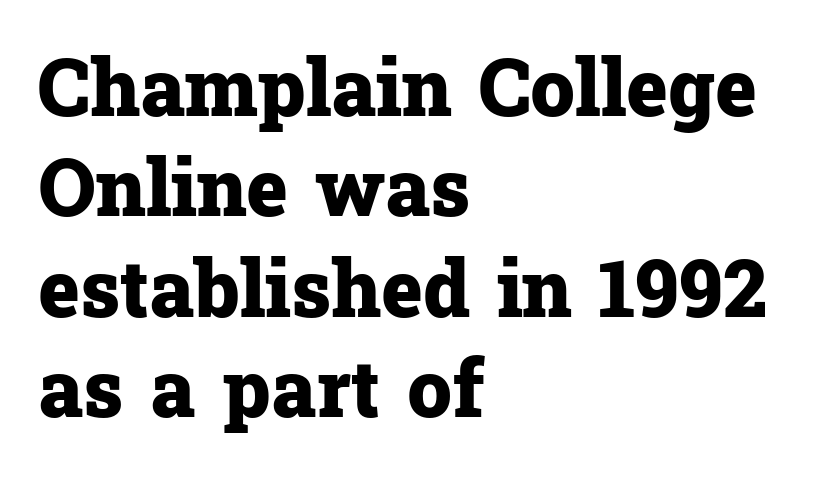
{"serif": "yes", "italic": "no", "bold": "yes", "weight": "heavy", "width": "normal", "stroke_contrast": "low", "x_height": "medium", "monospaced": "no", "underline": "no", "align": "left", "line_spacing": "normal", "line_spacing_ratio": 1.27, "letter_spacing": "normal", "letter_spacing_em": 0.0, "glyph_px": 79}
